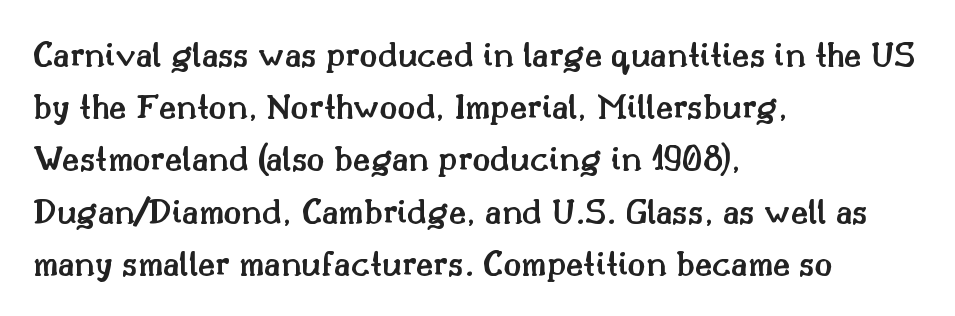
The image shows 37 px semibold serif type, upright; set left-aligned, normal line spacing (1.41x), normal letter spacing, not underlined; medium stroke contrast and a small x-height.
